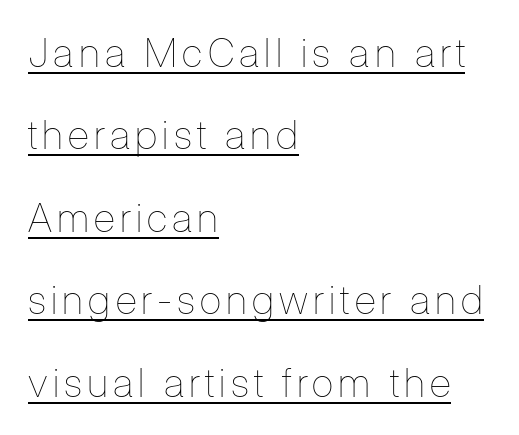
Students, observe: this is what heavily led, spacious text looks like. Honestly, the underline is the first thing you notice here. These glyphs show unthickened strokes, regular width or finer. Is there any slant? The stems are plumb. Spacing verdict: proportional, widths tailored to each character. Reading down the block, your eye returns to a fixed left position each line.
